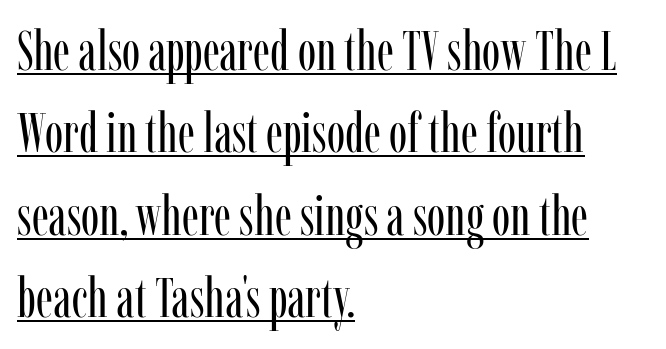
{"serif": "yes", "italic": "no", "bold": "no", "weight": "regular", "width": "condensed", "stroke_contrast": "low", "x_height": "medium", "monospaced": "no", "underline": "yes", "align": "left", "line_spacing": "normal", "line_spacing_ratio": 1.5, "letter_spacing": "normal", "letter_spacing_em": 0.0, "glyph_px": 55}
